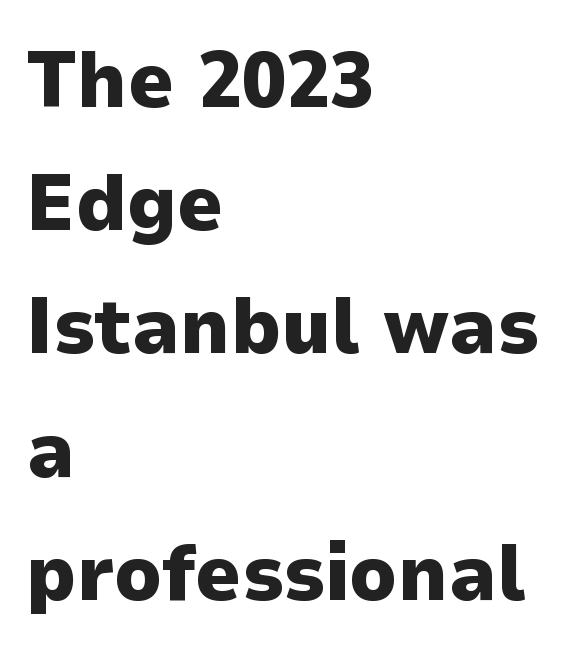
The image shows 80 px heavy sans-serif type, upright; set left-aligned, normal line spacing (1.54x), normal letter spacing, not underlined; low stroke contrast and a medium x-height.
